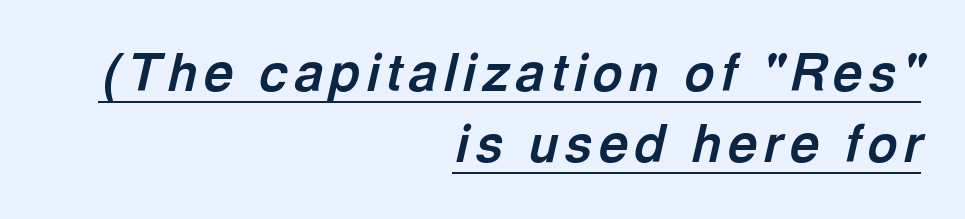
The image shows 51 px bold type, italic (leaning right); set right-aligned, normal line spacing (1.4x), underlined; a medium x-height.
